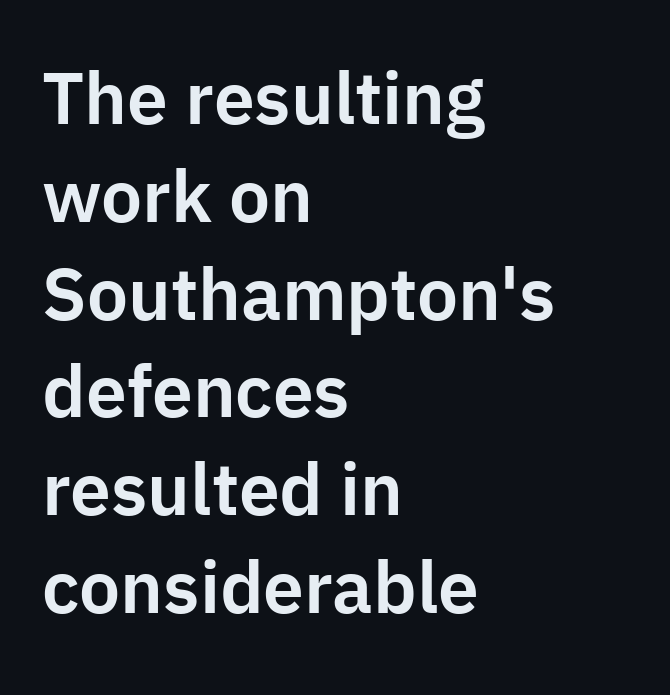
Q: Is the text italic (slanted)? A: No, it is upright.
Q: Is the typeface a serif or a sans-serif typeface? A: Sans-serif.
Q: Is the text underlined? A: No.
Q: How is the paragraph aligned? A: Left-aligned.
Q: Is the spacing between letters normal or unusually wide? A: Normal.
Q: Is the spacing between lines tight, normal or loose? A: Normal.
Q: Width (condensed, normal, or wide)? A: Normal.
Q: Stroke contrast? A: Low.
Q: x-height? A: Medium.
Q: Monospaced? A: No.
